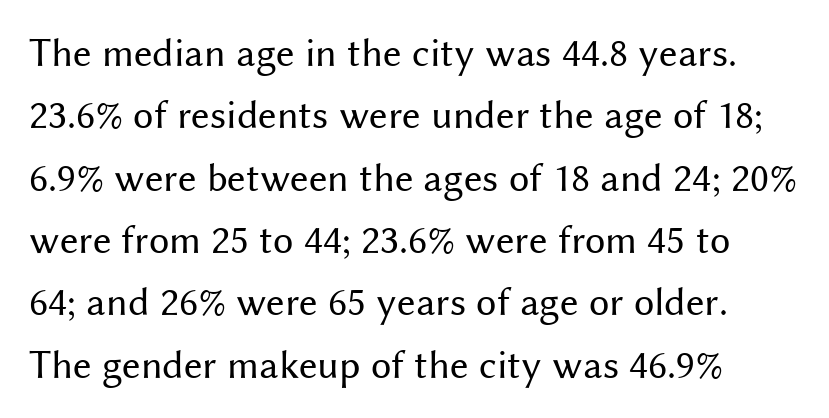
Q: Is the text bold? A: No.
Q: Is the text italic (slanted)? A: No, it is upright.
Q: Is the typeface a serif or a sans-serif typeface? A: Sans-serif.
Q: Is the text underlined? A: No.
Q: Is the spacing between letters normal or unusually wide? A: Normal.
Q: Is the spacing between lines tight, normal or loose? A: Normal.
Q: Width (condensed, normal, or wide)? A: Normal.
Q: Stroke contrast? A: Medium.
Q: x-height? A: Medium.
Q: Monospaced? A: No.
